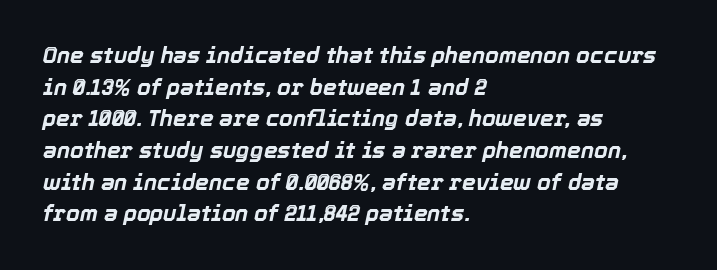
The lines in this sample share a left origin and differ only in where they stop. Students, note that the glyphs here touch the page at normal intervals. If you measured baseline to baseline, you'd find a middling distance. This rendering features lettering with no underline. A full-strength bold gives these letters their thick strokes.
